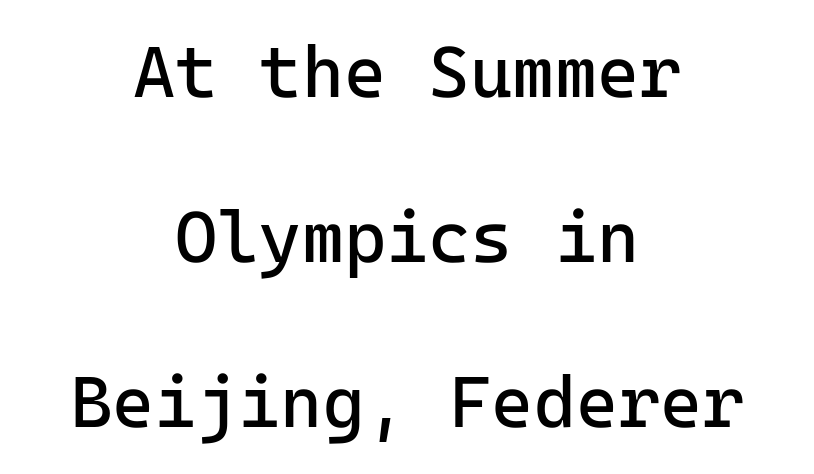
The image shows 72 px regular-weight sans-serif type, upright; set centered, loose line spacing (2.29x), normal letter spacing, not underlined; low stroke contrast and a medium x-height.
